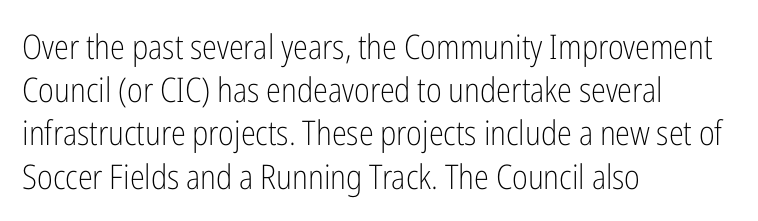
{"serif": "no", "italic": "no", "bold": "no", "weight": "light", "width": "condensed", "stroke_contrast": "low", "x_height": "medium", "monospaced": "no", "underline": "no", "align": "left", "line_spacing": "normal", "line_spacing_ratio": 1.27, "letter_spacing": "normal", "letter_spacing_em": 0.0, "glyph_px": 34}
